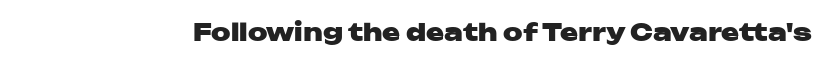
The image shows 24 px bold type, upright; set normal letter spacing, not underlined.
